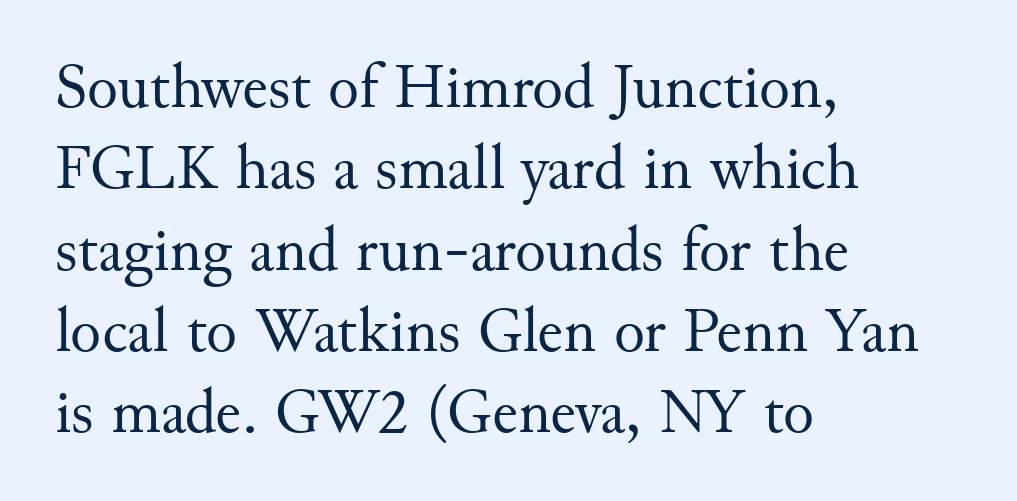
Q: Is the text bold? A: No.
Q: Is the text italic (slanted)? A: No, it is upright.
Q: Is the typeface a serif or a sans-serif typeface? A: Serif.
Q: Is the text underlined? A: No.
Q: How is the paragraph aligned? A: Left-aligned.
Q: Is the spacing between letters normal or unusually wide? A: Normal.
Q: Is the spacing between lines tight, normal or loose? A: Normal.
Q: Width (condensed, normal, or wide)? A: Normal.
Q: Stroke contrast? A: Medium.
Q: x-height? A: Small.
Q: Monospaced? A: No.
